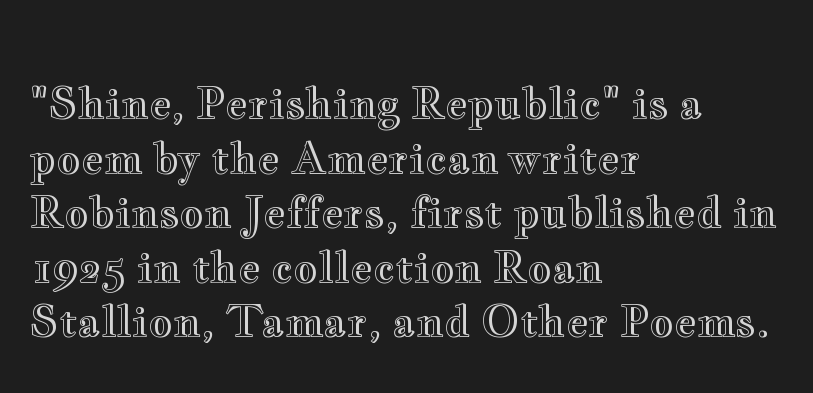
The image shows 42 px wide type, upright; set left-aligned, normal line spacing (1.3x), normal letter spacing, not underlined; a small x-height.
